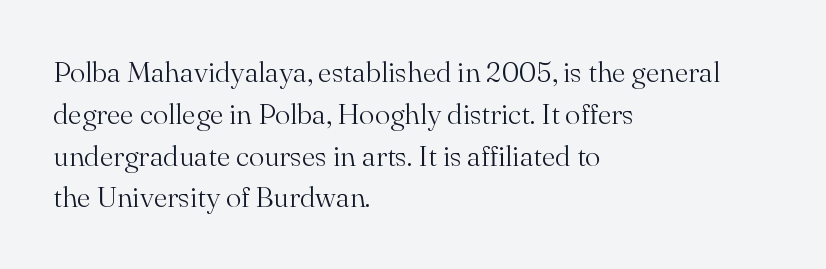
The image shows 29 px light serif type, upright; set left-aligned, normal line spacing (1.44x), normal letter spacing, not underlined; medium stroke contrast and a small x-height.
